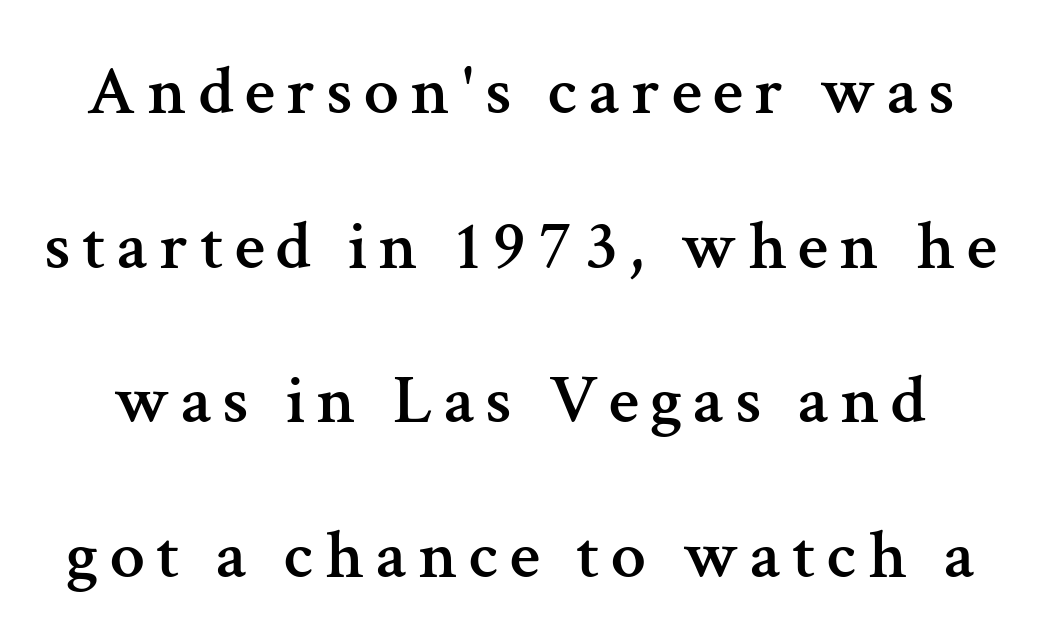
The specimen omits any rule beneath the text block's lines. These lines are composed in type with serifs. Horizontal bands of white between lines are thick stripes. This is roman type, the default non-slanted kind.
